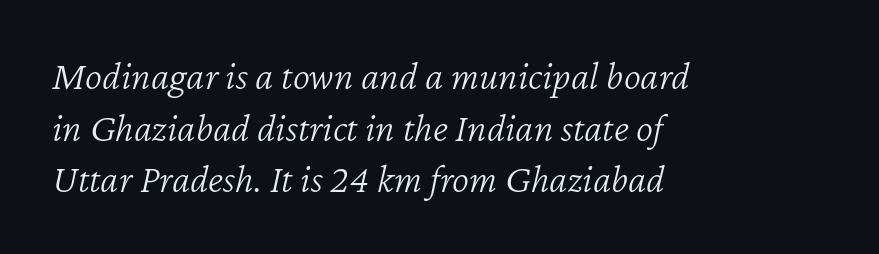
Q: Is the text bold? A: No.
Q: Is the text italic (slanted)? A: Yes, it leans right by about 12 degrees.
Q: Is the text underlined? A: No.
Q: How is the paragraph aligned? A: Left-aligned.
Q: Is the spacing between letters normal or unusually wide? A: Normal.
Q: Is the spacing between lines tight, normal or loose? A: Normal.
Q: Width (condensed, normal, or wide)? A: Normal.
Q: Stroke contrast? A: Low.
Q: x-height? A: Medium.
Q: Monospaced? A: No.
